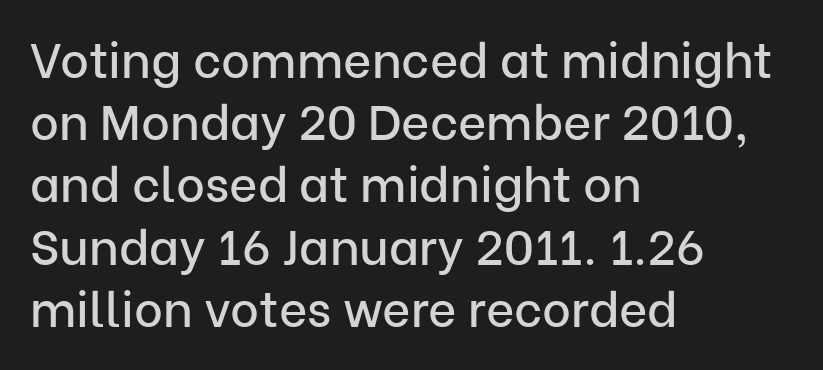
The image shows 49 px sans-serif type, upright; set left-aligned, normal line spacing (1.27x), normal letter spacing, not underlined; low stroke contrast and a medium x-height.
